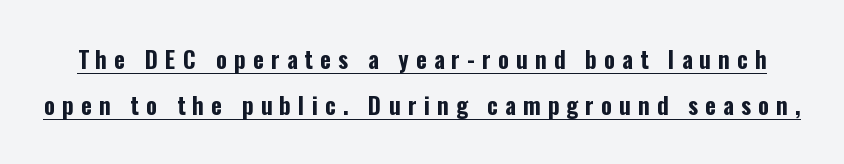
Q: Is the text bold? A: Yes.
Q: Is the text italic (slanted)? A: No, it is upright.
Q: Is the text underlined? A: Yes.
Q: Is the spacing between letters normal or unusually wide? A: Unusually wide.
Q: Is the spacing between lines tight, normal or loose? A: Loose.
